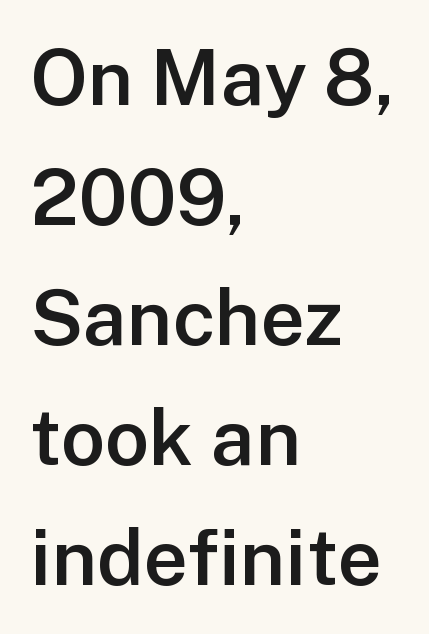
{"serif": "no", "italic": "no", "bold": "semi", "weight": "semibold", "width": "normal", "stroke_contrast": "low", "x_height": "medium", "monospaced": "no", "underline": "no", "align": "left", "line_spacing": "normal", "line_spacing_ratio": 1.54, "letter_spacing": "normal", "letter_spacing_em": 0.0, "glyph_px": 78}
